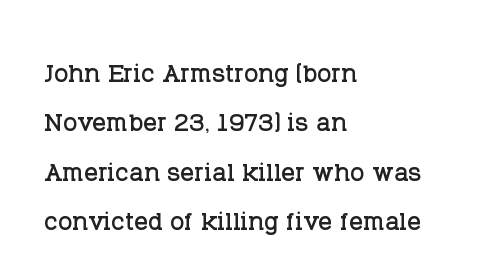
Ascenders rise straight up at ninety degrees. Evenly set lines give the paragraph a standard silhouette. This sample has the flowing, uneven cadence of proportional lettering. Has an underline been added? It has not.
